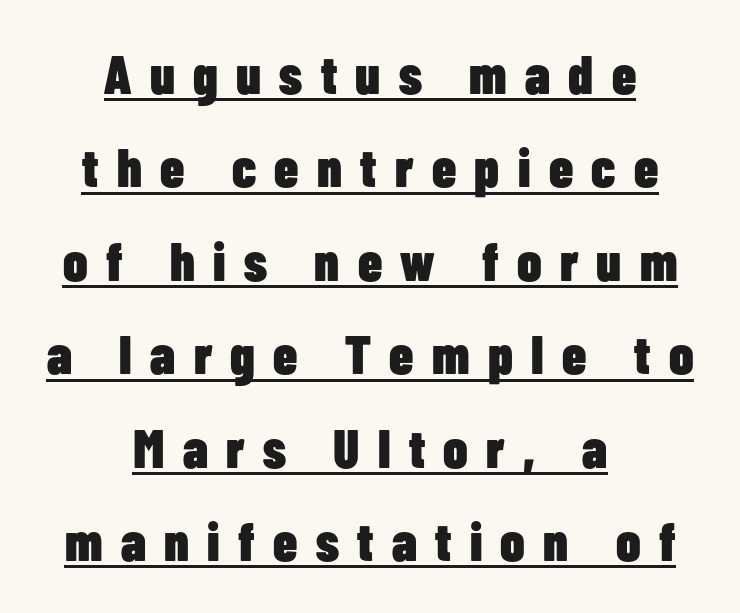
Q: Is the text bold? A: Yes.
Q: Is the text italic (slanted)? A: No, it is upright.
Q: Is the typeface a serif or a sans-serif typeface? A: Sans-serif.
Q: Is the text underlined? A: Yes.
Q: How is the paragraph aligned? A: Centered.
Q: Is the spacing between letters normal or unusually wide? A: Unusually wide.
Q: Width (condensed, normal, or wide)? A: Condensed.
Q: Stroke contrast? A: Low.
Q: x-height? A: Medium.
Q: Monospaced? A: No.
